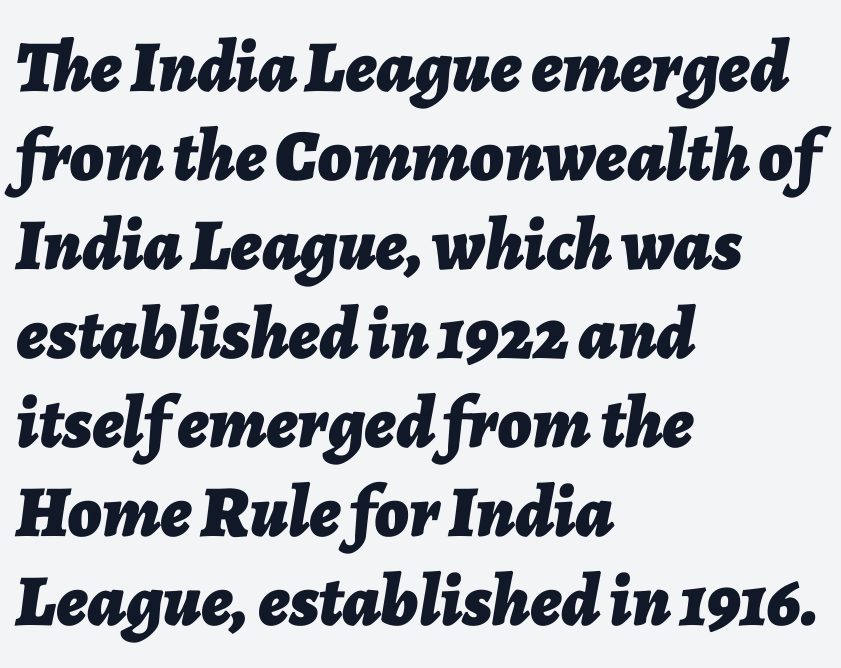
The image shows 73 px bold type, italic (leaning right); set left-aligned, line spacing 1.22x, normal letter spacing, not underlined; low stroke contrast and a medium x-height.
